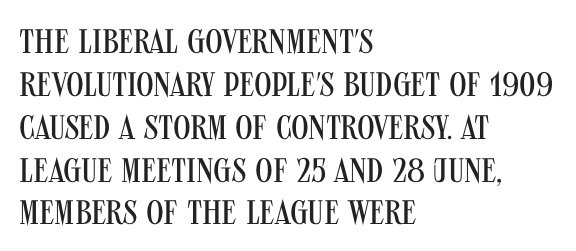
The image shows 34 px regular-weight, condensed sans-serif type, upright; set left-aligned, normal line spacing (1.26x), normal letter spacing, not underlined; medium stroke contrast and a large x-height.
